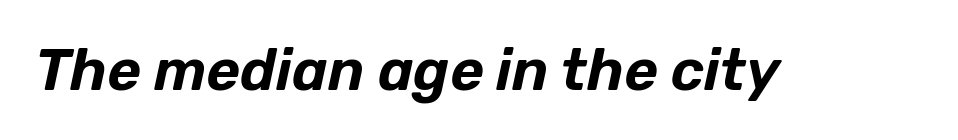
Just letters on the line, the space beneath them empty. Slant detected: the letters are inclined. Characters follow at the spacing the type designer built in. Note the varied advance widths — an 'i' is clearly narrower than an 'm'.
